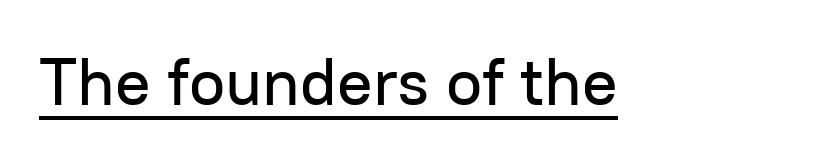
{"serif": "no", "italic": "no", "width": "normal", "stroke_contrast": "low", "x_height": "medium", "monospaced": "no", "underline": "yes", "letter_spacing": "normal", "letter_spacing_em": 0.0, "glyph_px": 66}
